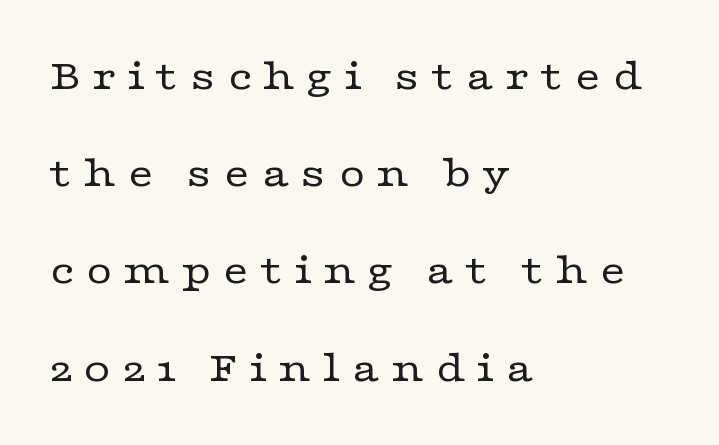
Q: Is the text bold? A: No.
Q: Is the text italic (slanted)? A: No, it is upright.
Q: Is the typeface a serif or a sans-serif typeface? A: Serif.
Q: Is the text underlined? A: No.
Q: How is the paragraph aligned? A: Left-aligned.
Q: Is the spacing between letters normal or unusually wide? A: Unusually wide.
Q: Is the spacing between lines tight, normal or loose? A: Loose.
Q: Width (condensed, normal, or wide)? A: Wide.
Q: Stroke contrast? A: Low.
Q: x-height? A: Medium.
Q: Monospaced? A: No.
